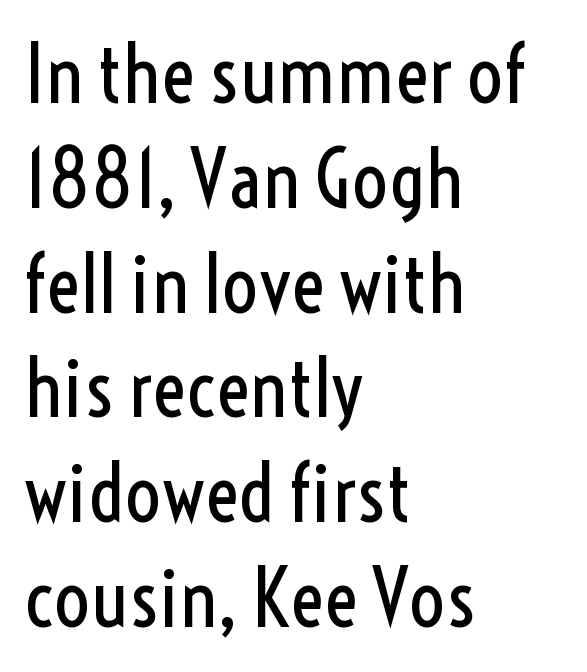
{"serif": "no", "italic": "no", "bold": "no", "weight": "regular", "width": "condensed", "x_height": "medium", "monospaced": "no", "underline": "no", "align": "left", "line_spacing": "normal", "line_spacing_ratio": 1.31, "letter_spacing": "normal", "letter_spacing_em": 0.0, "glyph_px": 80}
